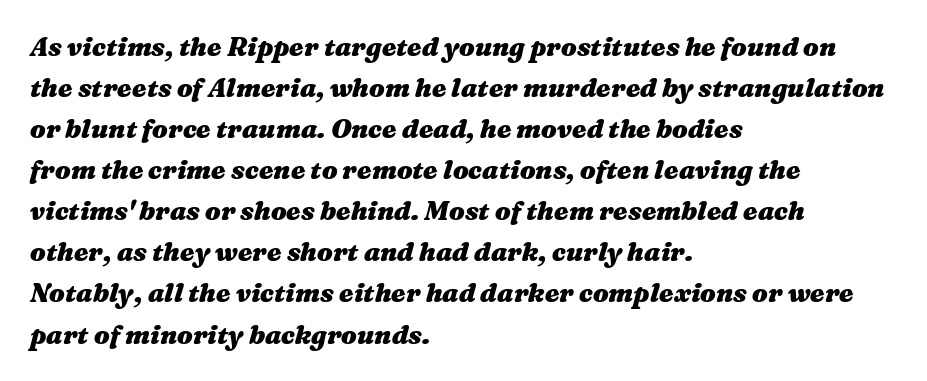
{"italic": "yes", "lean": "right", "slant_degrees": 16, "bold": "yes", "underline": "no", "align": "left", "line_spacing": "normal", "line_spacing_ratio": 1.58, "letter_spacing": "normal", "letter_spacing_em": 0.0, "glyph_px": 26}
